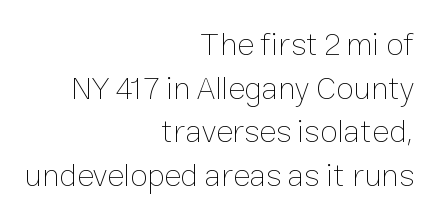
Q: Is the text bold? A: No.
Q: Is the text italic (slanted)? A: No, it is upright.
Q: Is the text underlined? A: No.
Q: How is the paragraph aligned? A: Right-aligned.
Q: Is the spacing between letters normal or unusually wide? A: Normal.
Q: Is the spacing between lines tight, normal or loose? A: Normal.
Q: Width (condensed, normal, or wide)? A: Normal.
Q: Stroke contrast? A: Low.
Q: x-height? A: Medium.
Q: Monospaced? A: No.
